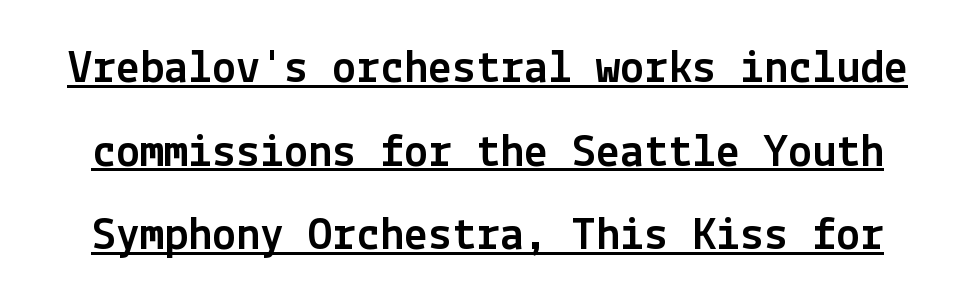
The typeface chosen for these lines omits serifs. Posture: straight, roman, zero tilt. A continuous stroke trails under the words, as in a hyperlink. The letterforms sit shoulder to shoulder at normal distance.
